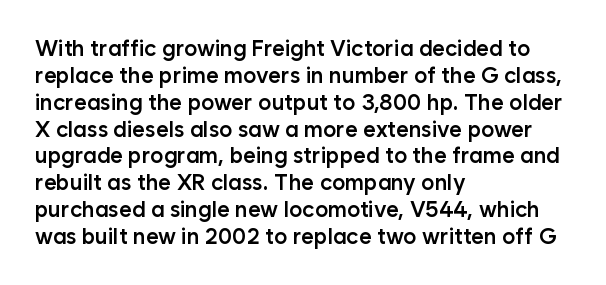
Letters rest on an invisible, unmarked baseline. Notice how the stems are strictly vertical — no italics here. In terms of letterspacing, this is plain default setting. This is moderately heavy type, rendered in semibold. Reading down the block, your eye returns to a fixed left position each line.
